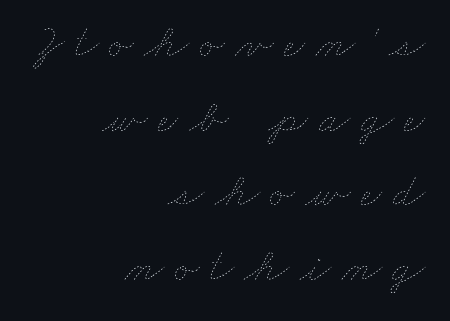
Type without underlining. Each line ends at the same right margin while the left side varies. These lines sit exactly where default settings would place them. Think of a printed novel: that variable character pitch is what you see here.
